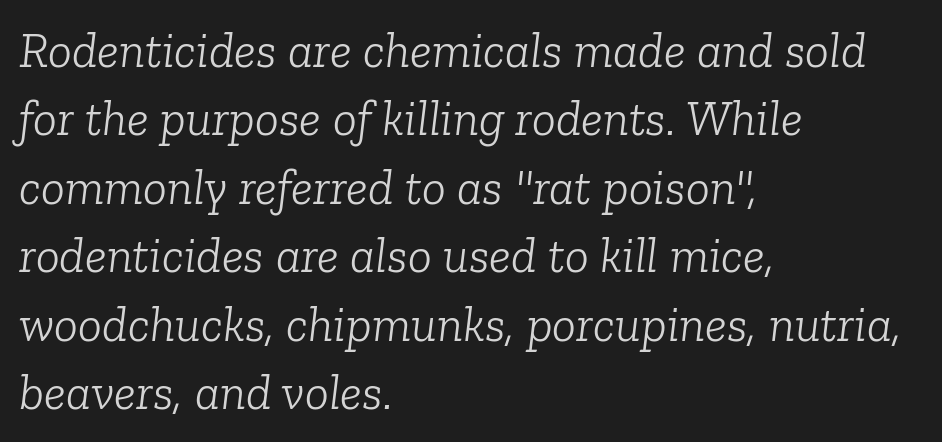
The image shows 50 px light serif type, italic (leaning right); set left-aligned, normal line spacing (1.37x), normal letter spacing, not underlined; low stroke contrast and a medium x-height.
